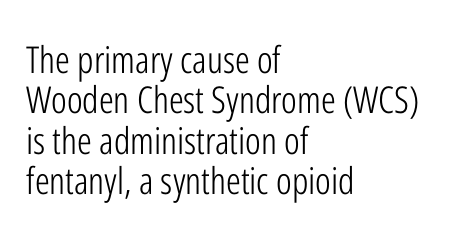
Character widths vary here, with narrow letters taking less room than wide ones. Words appear dense and cohesive because spacing is normal. Nothing heavy about these letters — not bold at all. A typesetter would call this leading minimal, almost set solid. Vertical strokes here are truly vertical.
